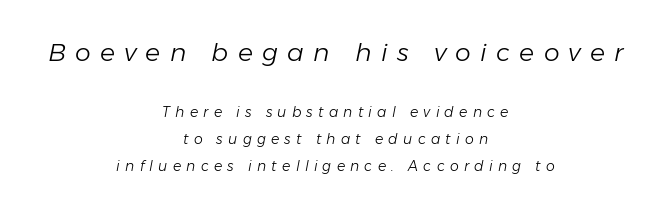
The space beneath each line is pristine and unruled. Notice the wide empty band between every row — that's loose leading. Stroke thickness stays within the range of a standard reading face or lighter. The specimen reads as italic at a glance.
